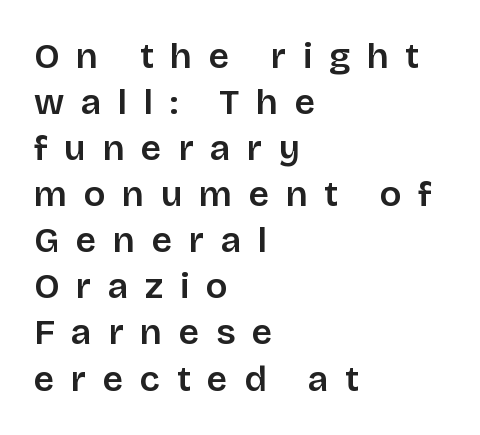
Q: Is the text italic (slanted)? A: No, it is upright.
Q: Is the typeface a serif or a sans-serif typeface? A: Sans-serif.
Q: Is the text underlined? A: No.
Q: How is the paragraph aligned? A: Left-aligned.
Q: Is the spacing between letters normal or unusually wide? A: Unusually wide.
Q: Is the spacing between lines tight, normal or loose? A: Normal.
Q: Width (condensed, normal, or wide)? A: Normal.
Q: Stroke contrast? A: Low.
Q: x-height? A: Large.
Q: Monospaced? A: No.
